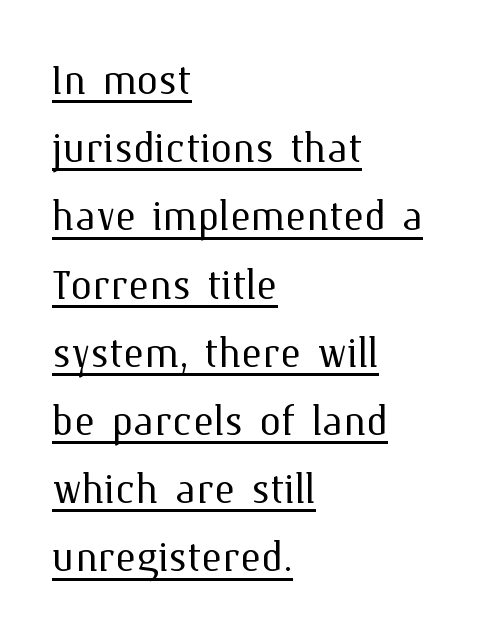
The letters stand straight up with perfectly vertical stems. The letterforms sit at book weight or below. Tracking value appears to be zero — textbook default spacing. This rendering features underlined lettering.
